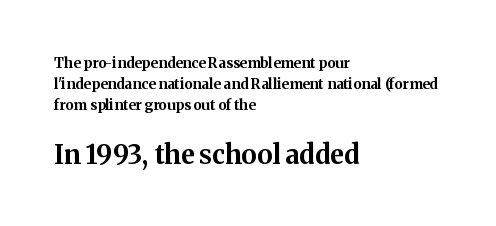
Q: Is the text bold? A: Yes.
Q: Is the text italic (slanted)? A: No, it is upright.
Q: Is the text underlined? A: No.
Q: How is the paragraph aligned? A: Left-aligned.
Q: Is the spacing between letters normal or unusually wide? A: Normal.
Q: Is the spacing between lines tight, normal or loose? A: Normal.
Q: Which block of text is set in a larger size, the first (top) or the second (bottom)? A: The second (bottom) one.
